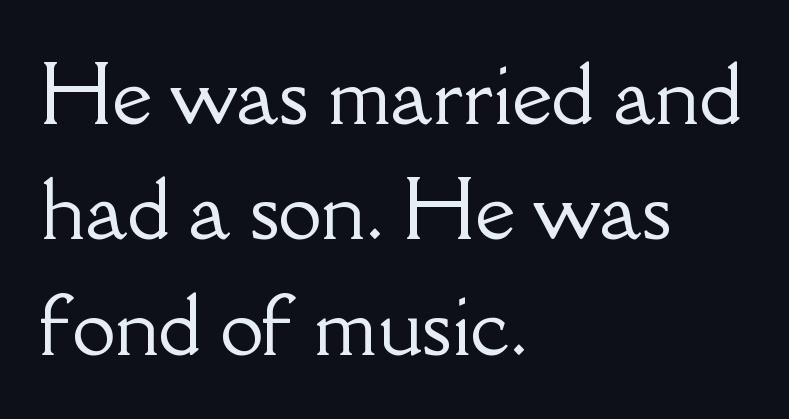
These lines are composed in type with serifs. The lines in this sample share a left origin and differ only in where they stop. Letter spacing: default. Letters rest on an invisible, unmarked baseline. Reading down the column, the eye jumps a familiar distance to each next line.
